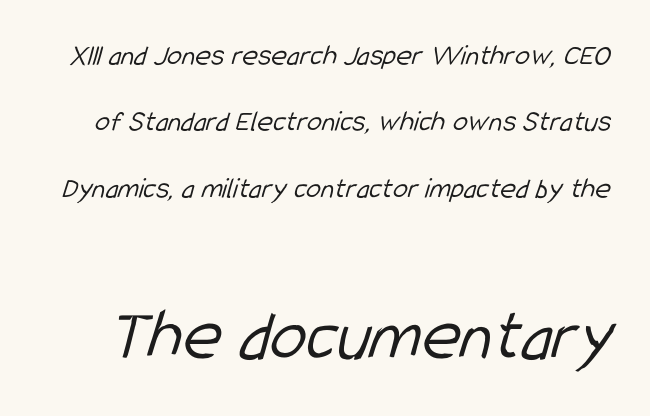
Underline: absent. No heavy texture on the line: the type isn't bold. Compare the two chunks: the lower has the greater cap height. Typographically, this falls in the sans-serif category. Here the glyphs are tracked normally, forming tight word shapes.
